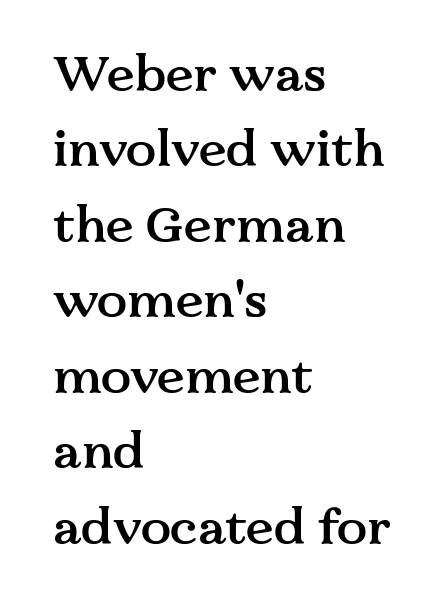
The image shows 50 px semibold serif type, upright; set left-aligned, normal line spacing (1.51x), normal letter spacing, not underlined; medium stroke contrast and a medium x-height.
